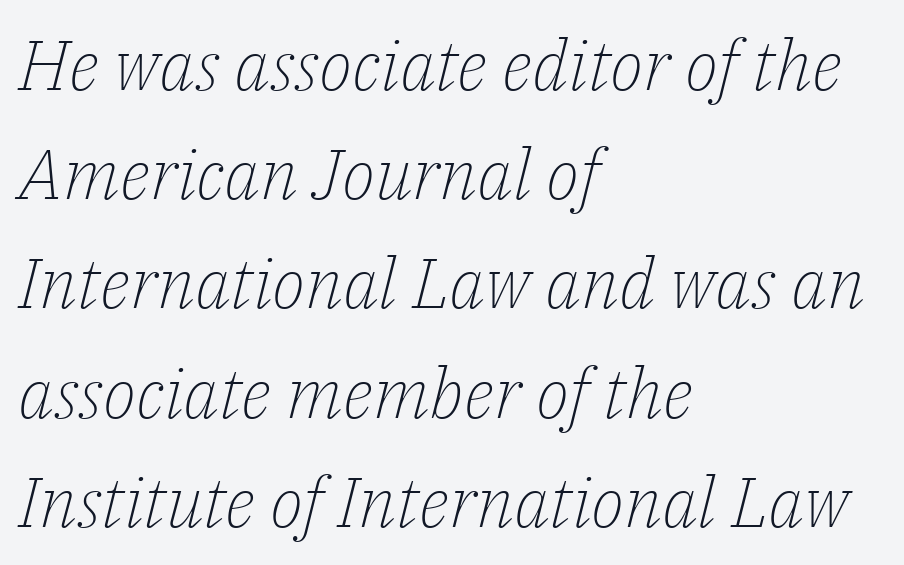
Leading matches the norm, producing a regular column. The paragraph has a hard left edge and a soft right edge. Varying glyph widths throughout — classic text-font behaviour. Does the lettering tilt? It does — this is italic. The baseline area is clear.
